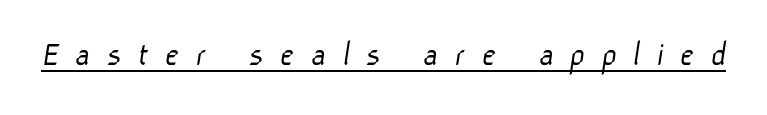
The rendering uses natural spacing where letterforms have individual widths. Each stroke keeps to a modest, everyday thickness or less. The type is letterspaced generously, with wide tracking. The passage shown is typeset with a sans-serif family.
